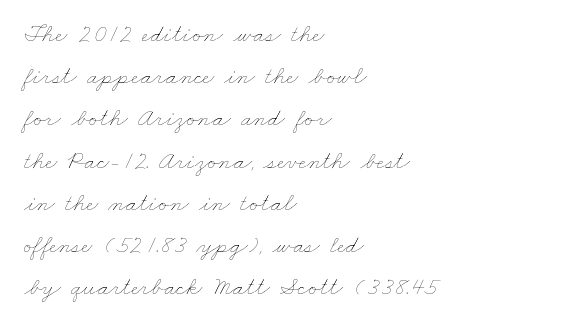
The image shows 25 px text type; set left-aligned, normal line spacing (1.69x), normal letter spacing, not underlined.
